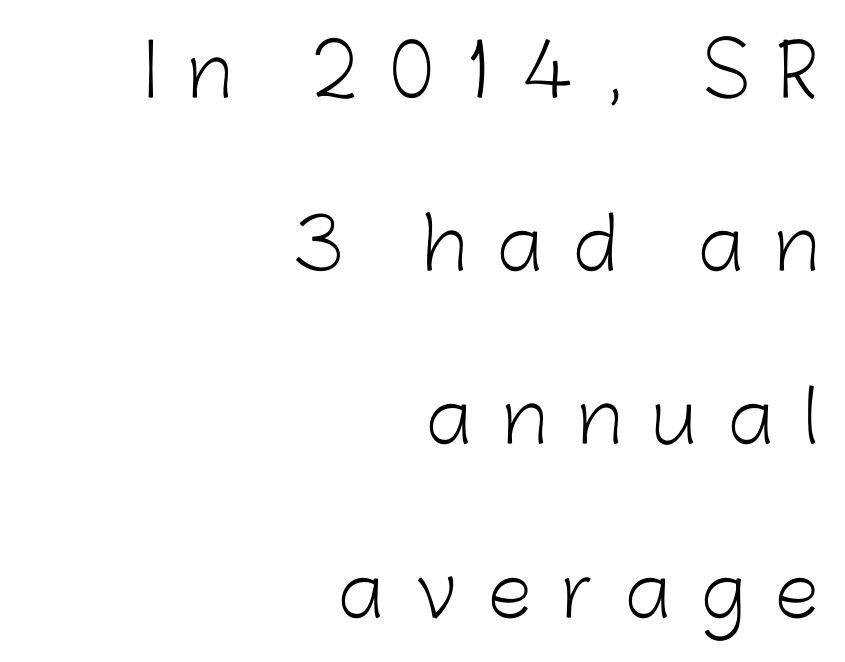
Proportional: the letters do not fall into vertical columns. Weight class: somewhere from thin through regular. In terms of posture, this sample is upright. Each new line begins a long way beneath the previous one. The glyphs are unaccompanied by any horizontal stroke below them. Letterform terminals end flat and unadorned throughout the passage.
